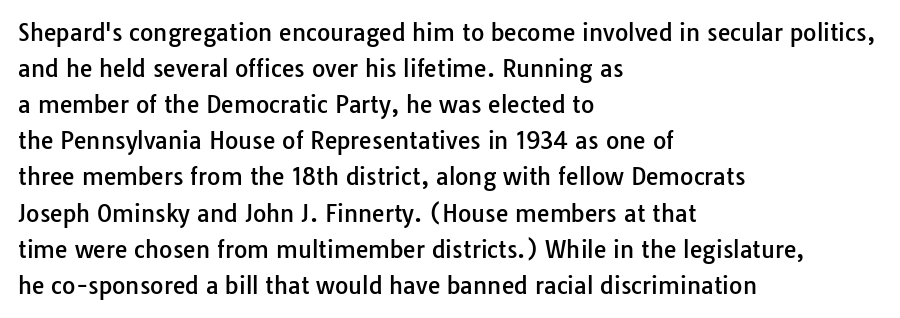
Regular leading. Check under the words: just untouched page. The type is set solid horizontally, with unmodified tracking. The paragraph has a hard left edge and a soft right edge.
